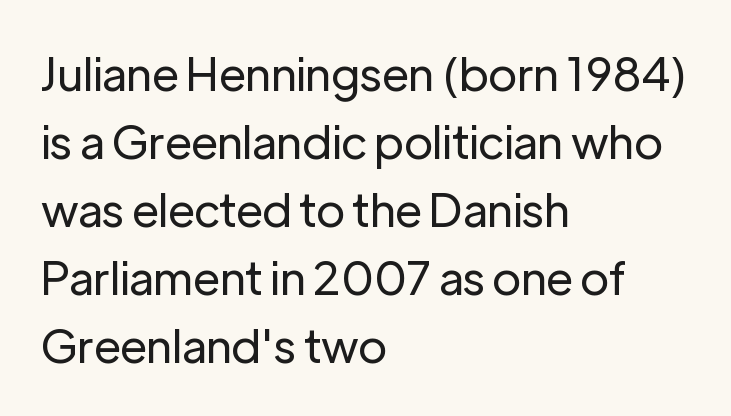
{"serif": "no", "italic": "no", "bold": "no", "weight": "regular", "width": "normal", "stroke_contrast": "low", "x_height": "medium", "monospaced": "no", "underline": "no", "align": "left", "line_spacing": "normal", "line_spacing_ratio": 1.48, "letter_spacing": "normal", "letter_spacing_em": 0.0, "glyph_px": 46}
